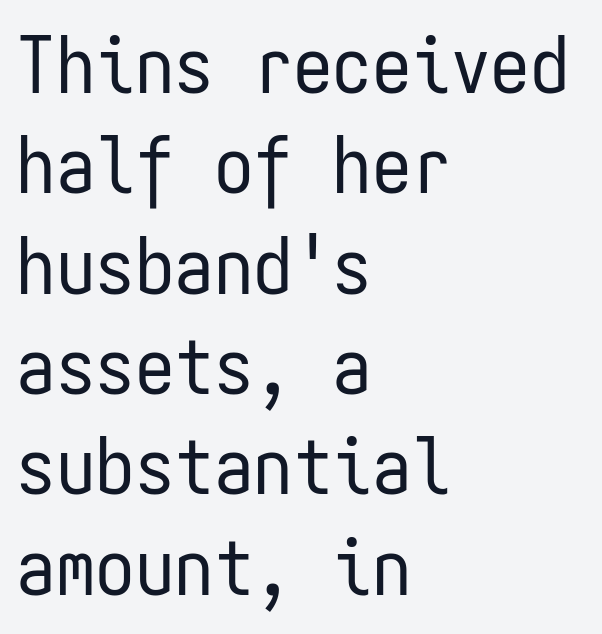
Interline gaps are of average width in this sample. Observe the absence of serifs on each vertical stroke in this sample. Spacing verdict: monospaced, one width for all characters. Ascenders rise straight up at ninety degrees. The setting favours the left margin, as ordinary paragraphs usually do.
